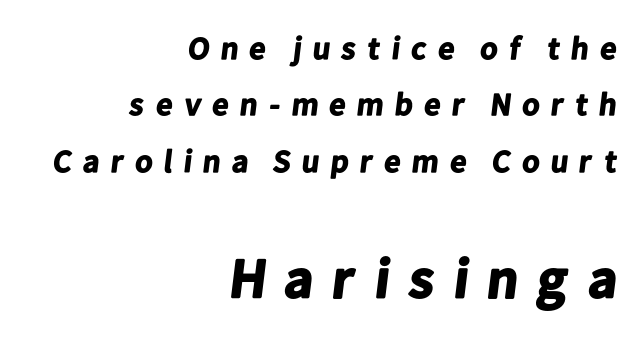
{"serif": "no", "bold": "yes", "weight": "bold", "width": "normal", "stroke_contrast": "low", "x_height": "medium", "monospaced": "no", "underline": "no", "align": "right", "line_spacing_ratio": 1.76, "letter_spacing": "wide", "letter_spacing_em": 0.28, "larger_block": "second", "size_ratio": 1.75, "glyph_px": 56}
